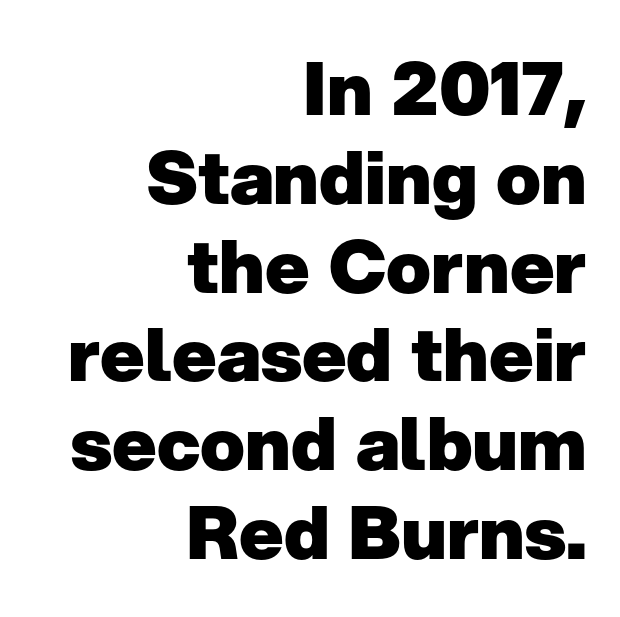
The image shows 74 px heavy sans-serif type, upright; set right-aligned, line spacing 1.2x, normal letter spacing, not underlined; low stroke contrast and a medium x-height.
